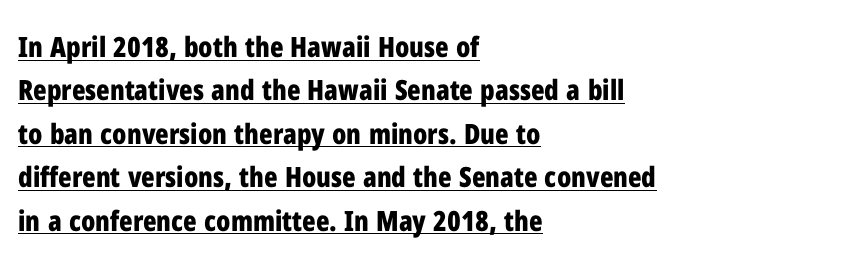
Q: Is the text bold? A: Yes.
Q: Is the text italic (slanted)? A: No, it is upright.
Q: Is the typeface a serif or a sans-serif typeface? A: Sans-serif.
Q: Is the text underlined? A: Yes.
Q: How is the paragraph aligned? A: Left-aligned.
Q: Is the spacing between letters normal or unusually wide? A: Normal.
Q: Is the spacing between lines tight, normal or loose? A: Normal.
Q: Width (condensed, normal, or wide)? A: Condensed.
Q: Stroke contrast? A: Low.
Q: x-height? A: Medium.
Q: Monospaced? A: No.
